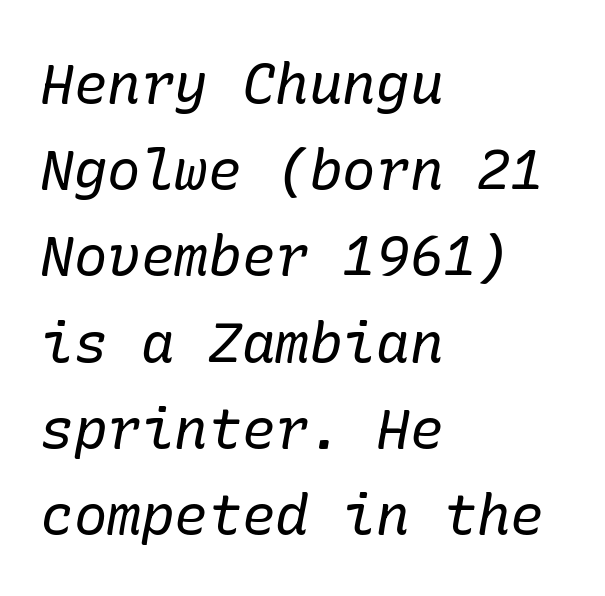
The image shows 56 px regular-weight type, italic (leaning right); set left-aligned, normal line spacing (1.54x), normal letter spacing, not underlined; low stroke contrast and a medium x-height.
